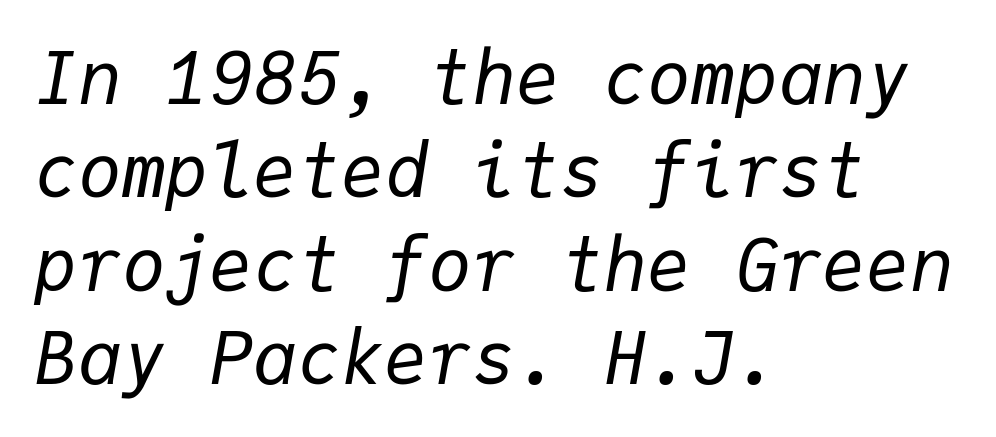
{"italic": "yes", "lean": "right", "slant_degrees": 9, "bold": "no", "weight": "regular", "width": "normal", "stroke_contrast": "low", "x_height": "medium", "monospaced": "yes", "underline": "no", "align": "left", "line_spacing": "normal", "line_spacing_ratio": 1.28, "letter_spacing": "normal", "letter_spacing_em": 0.0, "glyph_px": 73}
